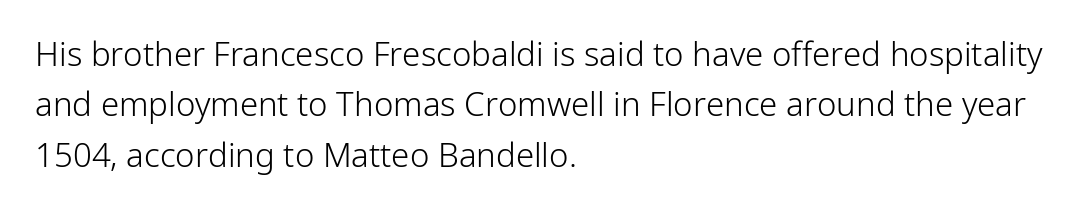
Weight class: somewhere from thin through regular. Honestly, the row spacing looks completely unremarkable. This sample has the flowing, uneven cadence of proportional lettering. A typesetter would call this zero additional tracking. Typeset ragged right — the left edge is the straight one. Honestly, there is no underline to notice here at all.
